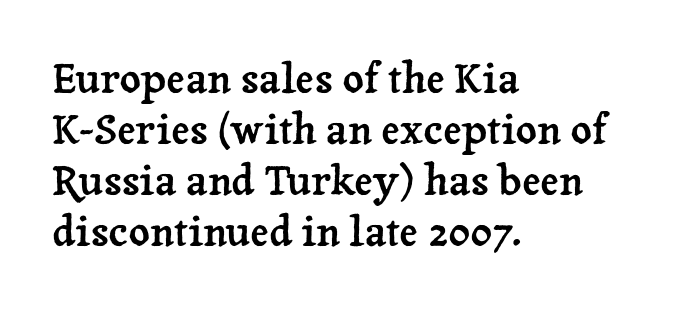
{"serif": "yes", "italic": "no", "width": "normal", "stroke_contrast": "low", "x_height": "medium", "monospaced": "no", "underline": "no", "align": "left", "line_spacing_ratio": 1.24, "letter_spacing": "normal", "letter_spacing_em": 0.0, "glyph_px": 41}
